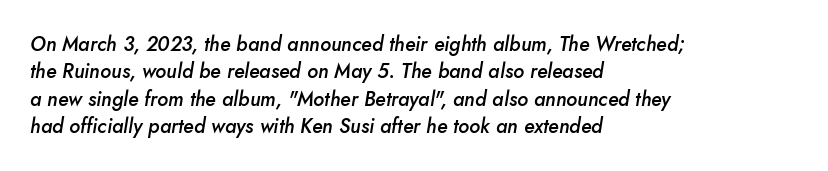
The image shows 20 px text type, italic (leaning right); set left-aligned, normal line spacing (1.37x), normal letter spacing, not underlined.
